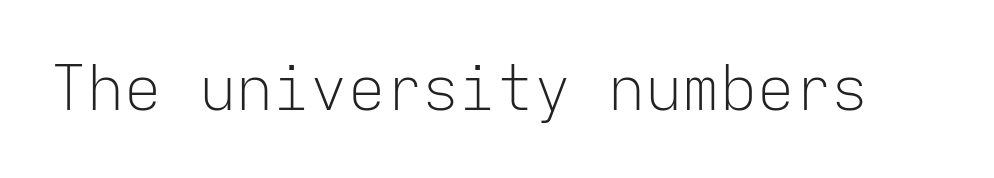
You could count columns in this text — the font is strictly monospaced. Unlike a traditional serif, this face leaves its strokes unadorned. Ink coverage per letter is moderate at most. Is there any slant? The stems are plumb. The string is rendered with underlining switched off.
